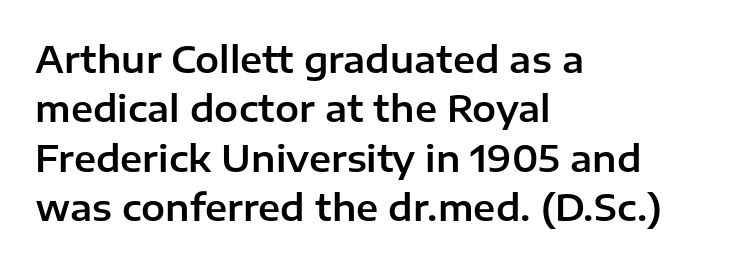
Observe the ordinary spacing: letters are neighbours, not strangers. Look at the bottom of the vertical strokes: they stop flat, with no serifs. You could not count columns in this text — the font is proportionally spaced. Interline gaps are of average width in this sample. Horizontally, the lines are justified to the leading edge only. The specimen reads as upright at a glance.
